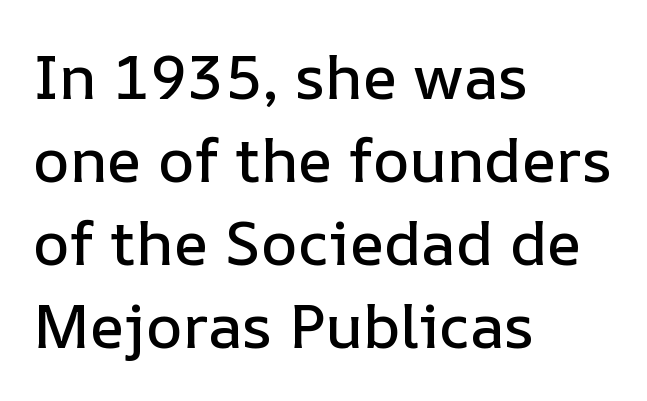
The image shows 62 px text type, upright; set left-aligned, normal line spacing (1.34x), normal letter spacing, not underlined; low stroke contrast and a medium x-height.
